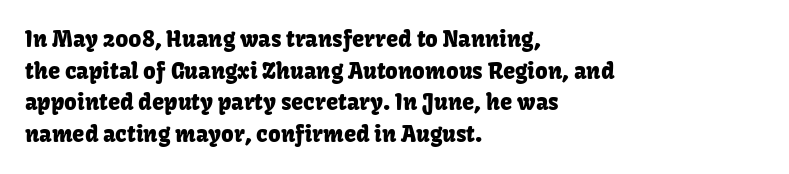
Q: Is the text italic (slanted)? A: No, it is upright.
Q: Is the text underlined? A: No.
Q: How is the paragraph aligned? A: Left-aligned.
Q: Is the spacing between letters normal or unusually wide? A: Normal.
Q: Is the spacing between lines tight, normal or loose? A: Normal.
